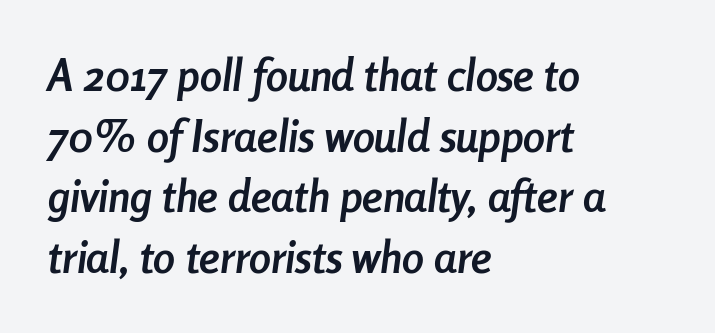
This rendering leaves character spacing at its baseline value. The paragraph shown leans on its left margin. Compared with typical paragraphs, the rows here are spaced about the same. Letters rest on an invisible, unmarked baseline. When letters slant like this, we call the style italic.
